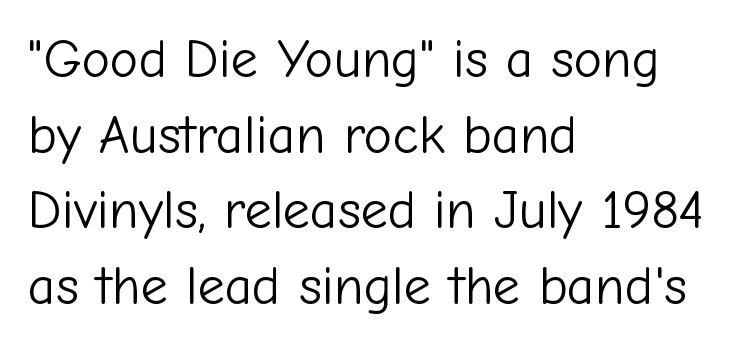
{"serif": "no", "italic": "no", "bold": "no", "weight": "light", "width": "normal", "stroke_contrast": "low", "x_height": "medium", "monospaced": "no", "underline": "no", "align": "left", "line_spacing": "normal", "line_spacing_ratio": 1.4, "letter_spacing": "normal", "letter_spacing_em": 0.0, "glyph_px": 54}
